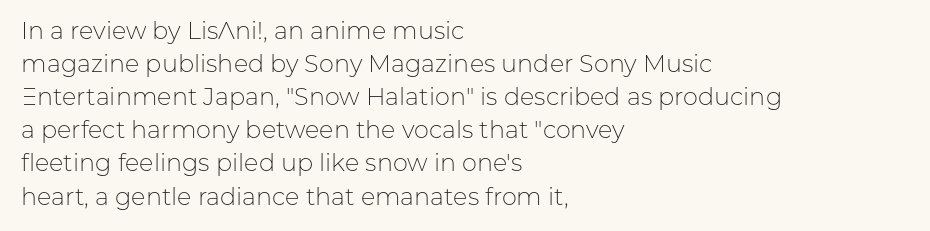
The image shows 24 px text type, upright; set left-aligned, normal line spacing (1.38x), normal letter spacing, not underlined.
